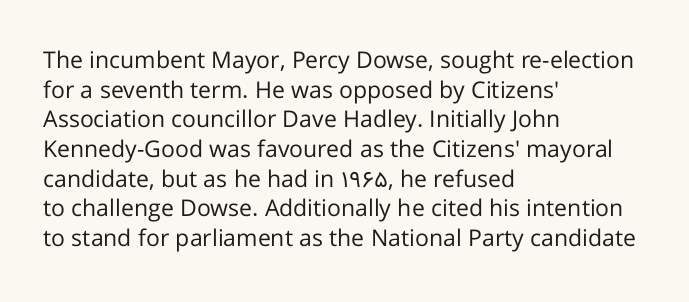
{"italic": "no", "bold": "no", "underline": "no", "align": "left", "line_spacing": "normal", "line_spacing_ratio": 1.29, "letter_spacing": "normal", "letter_spacing_em": 0.0, "glyph_px": 23}
